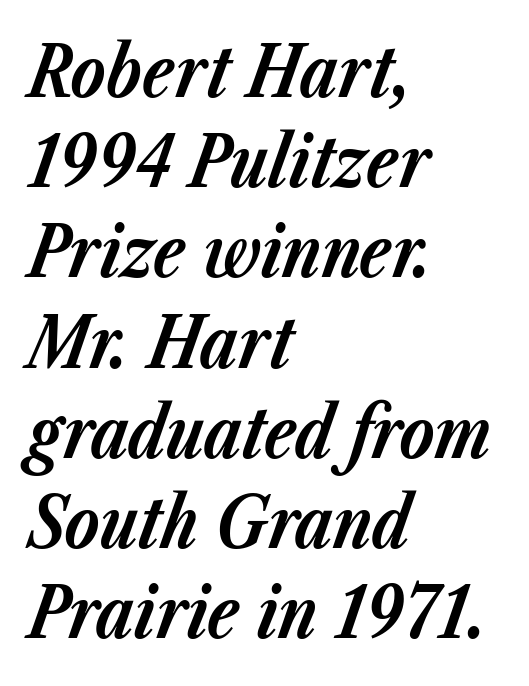
{"italic": "yes", "lean": "right", "slant_degrees": 23, "bold": "yes", "weight": "bold", "width": "normal", "stroke_contrast": "low", "x_height": "medium", "monospaced": "no", "underline": "no", "align": "left", "line_spacing": "normal", "line_spacing_ratio": 1.27, "letter_spacing": "normal", "letter_spacing_em": 0.0, "glyph_px": 71}
